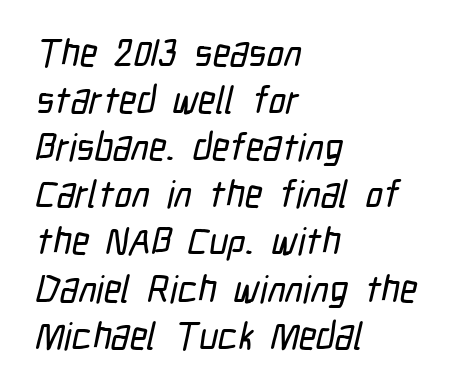
The image shows 38 px condensed sans-serif type; set left-aligned, line spacing 1.24x, normal letter spacing, not underlined; low stroke contrast and a medium x-height.
